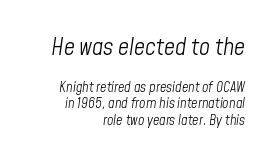
The image shows 24 px text type, italic (leaning right); set right-aligned, line spacing 1.16x, normal letter spacing, not underlined; the first (top) block is 1.71x larger.
